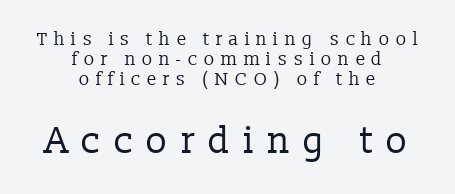
The image shows 37 px regular-weight serif type, upright; set centered, tight line spacing (1.12x), unusually wide letter spacing (+0.34 em), not underlined; the second (bottom) block is 2.06x larger; low stroke contrast and a medium x-height.
